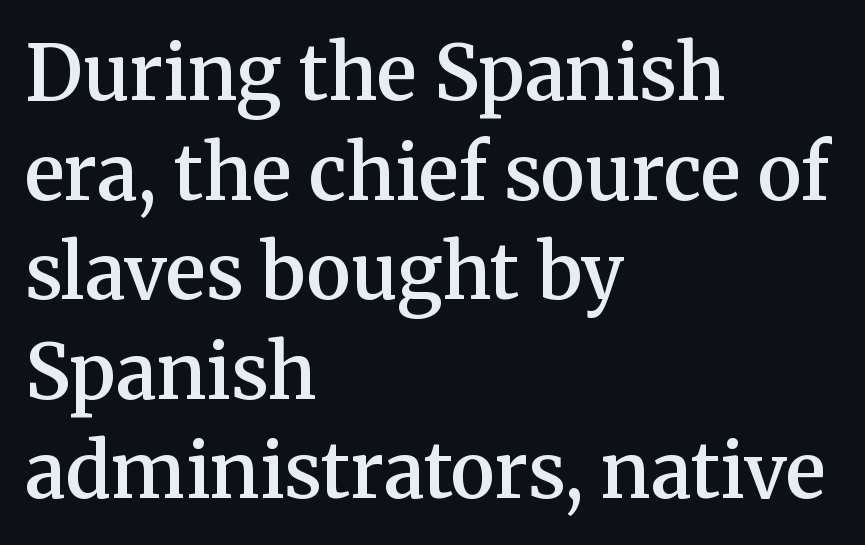
{"serif": "yes", "italic": "no", "bold": "semi", "weight": "semibold", "width": "normal", "stroke_contrast": "medium", "x_height": "medium", "monospaced": "no", "underline": "no", "align": "left", "line_spacing": "normal", "line_spacing_ratio": 1.31, "letter_spacing": "normal", "letter_spacing_em": 0.0, "glyph_px": 76}
